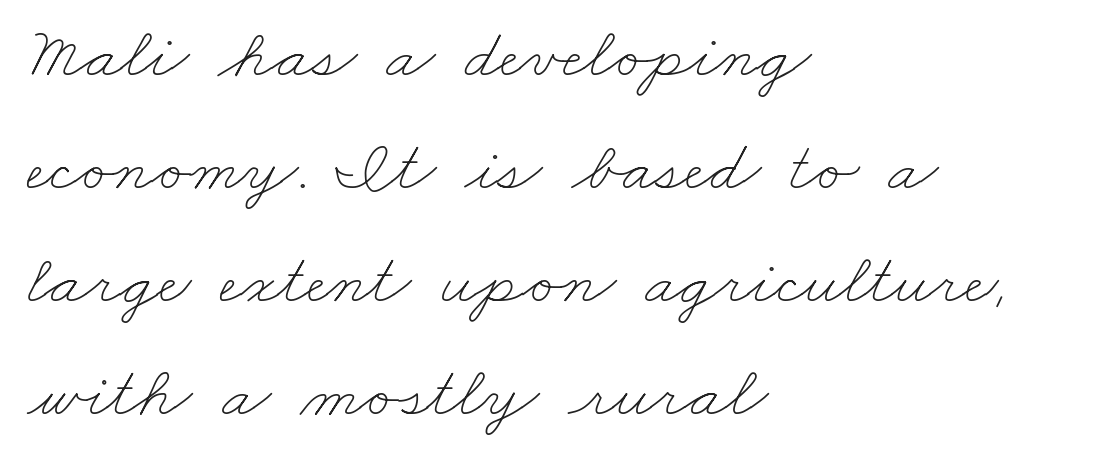
The passage shown is typed in a proportional face where columns would drift. Is the stroke heavy? The answer is a plain regular-or-lighter. Decoration check: the copy has no underline. Line starts are locked; line ends wander.
